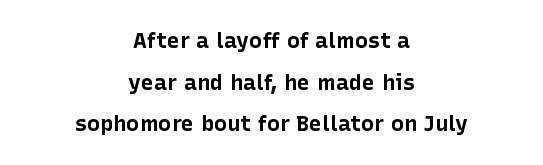
{"italic": "no", "bold": "yes", "underline": "no", "align": "center", "line_spacing_ratio": 1.89, "letter_spacing": "normal", "letter_spacing_em": 0.0, "glyph_px": 22}
